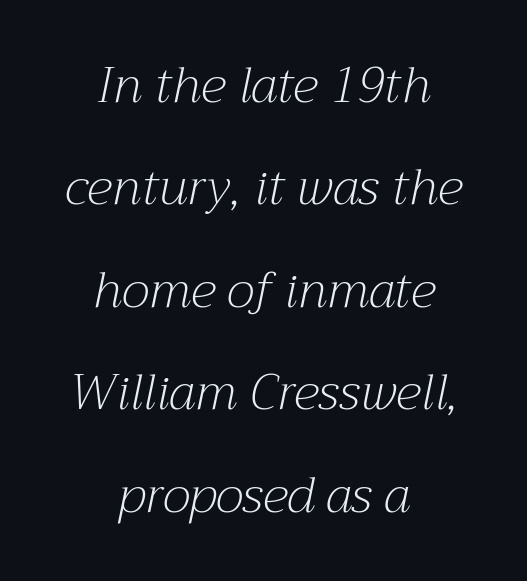
Proportional: the letters do not fall into vertical columns. Weight class: somewhere from thin through regular. The typography opts for an oblique posture over an upright one. Successive baselines arrive slowly, with a big drop between each. The lines are quadded center.
